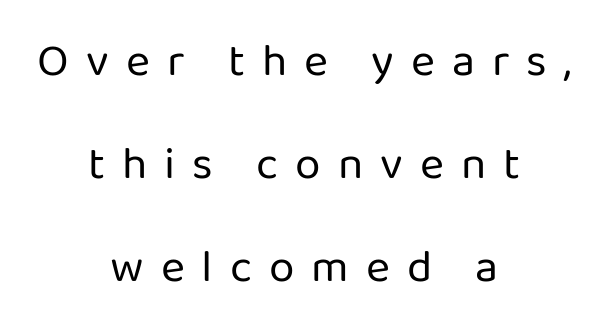
Q: Is the text bold? A: No.
Q: Is the text italic (slanted)? A: No, it is upright.
Q: Is the typeface a serif or a sans-serif typeface? A: Sans-serif.
Q: Is the text underlined? A: No.
Q: How is the paragraph aligned? A: Centered.
Q: Is the spacing between letters normal or unusually wide? A: Unusually wide.
Q: Is the spacing between lines tight, normal or loose? A: Loose.
Q: Width (condensed, normal, or wide)? A: Normal.
Q: Stroke contrast? A: Low.
Q: x-height? A: Medium.
Q: Monospaced? A: No.
